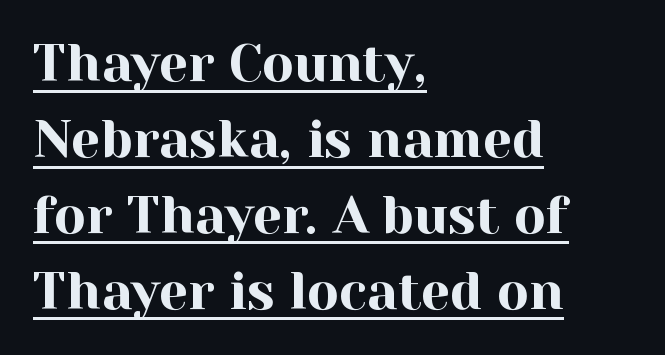
{"serif": "yes", "italic": "no", "width": "normal", "x_height": "medium", "monospaced": "no", "underline": "yes", "align": "left", "line_spacing": "normal", "line_spacing_ratio": 1.46, "letter_spacing": "normal", "letter_spacing_em": 0.0, "glyph_px": 52}
